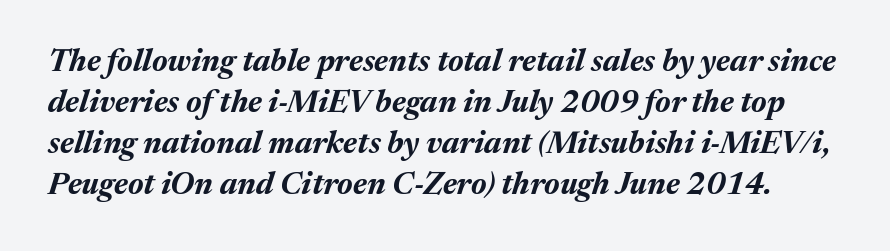
{"italic": "yes", "lean": "right", "slant_degrees": 17, "bold": "yes", "weight": "bold", "width": "normal", "stroke_contrast": "medium", "x_height": "medium", "monospaced": "no", "underline": "no", "line_spacing": "normal", "line_spacing_ratio": 1.32, "letter_spacing": "normal", "letter_spacing_em": 0.0, "glyph_px": 31}
